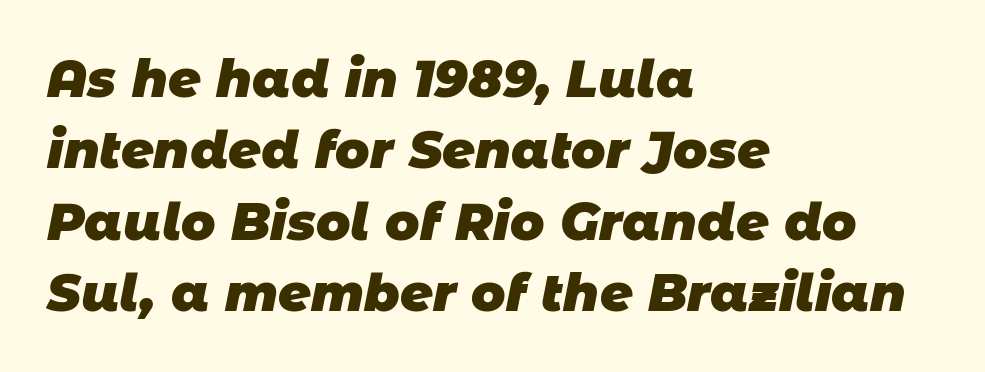
Summary of vertical rhythm: regular, with standard interline spacing. Character widths vary here, with narrow letters taking less room than wide ones. Each glyph is drawn with heavy, bold strokes. Spacing between characters is what you'd get straight out of the box.
